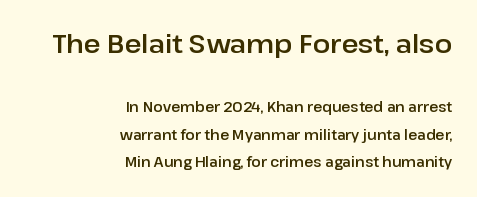
{"italic": "no", "underline": "no", "align": "right", "line_spacing": "loose", "line_spacing_ratio": 1.97, "letter_spacing": "normal", "letter_spacing_em": 0.0, "larger_block": "first", "size_ratio": 1.86, "glyph_px": 26}
